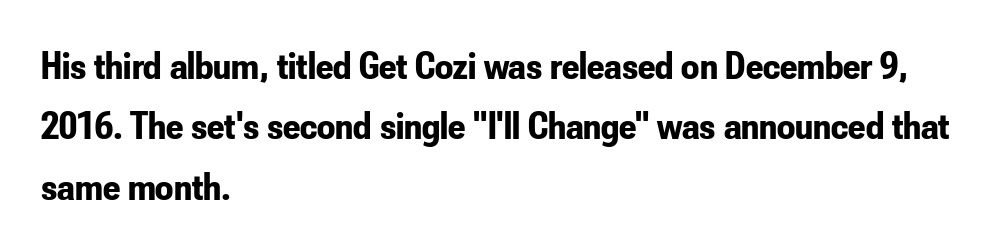
Q: Is the text bold? A: Yes.
Q: Is the text italic (slanted)? A: No, it is upright.
Q: Is the typeface a serif or a sans-serif typeface? A: Sans-serif.
Q: Is the text underlined? A: No.
Q: How is the paragraph aligned? A: Left-aligned.
Q: Is the spacing between letters normal or unusually wide? A: Normal.
Q: Is the spacing between lines tight, normal or loose? A: Normal.
Q: Width (condensed, normal, or wide)? A: Condensed.
Q: Stroke contrast? A: Low.
Q: x-height? A: Small.
Q: Monospaced? A: No.
